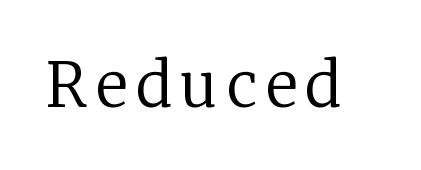
The image shows 61 px regular-weight serif type, upright; set not underlined; low stroke contrast and a medium x-height.
